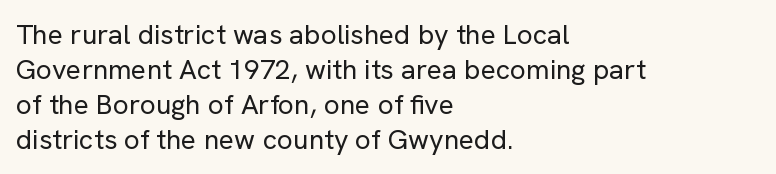
Visually the block forms a straight wall on the left and a jagged coastline on the right. Interline gaps are of average width in this sample. The font family rendered here belongs to the sans-serif group. No chunkiness to these letters — they're not bold. Style check: upright.
